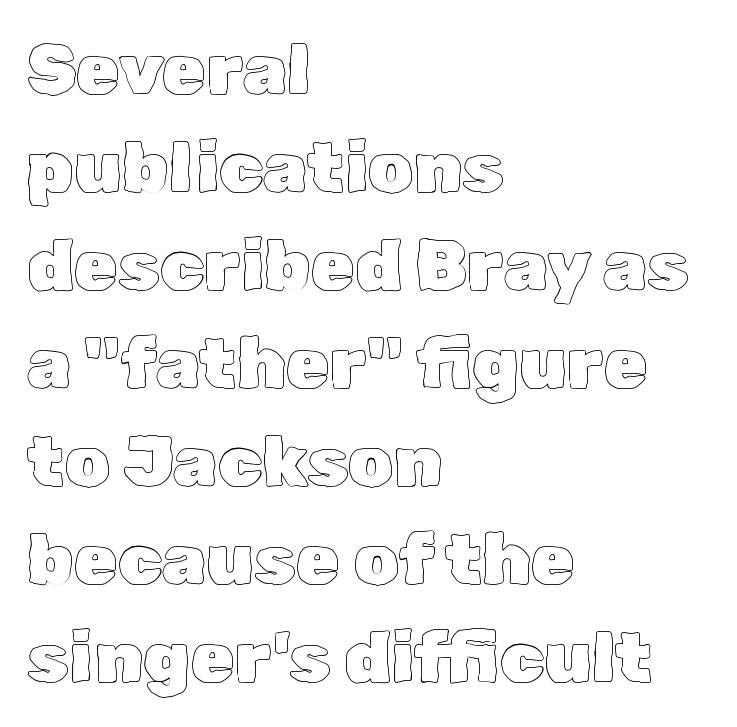
The space between consecutive lines is moderate. Default kerning and tracking; the words read as compact shapes. These lines are set flush left with a ragged right edge. Type without underlining.
